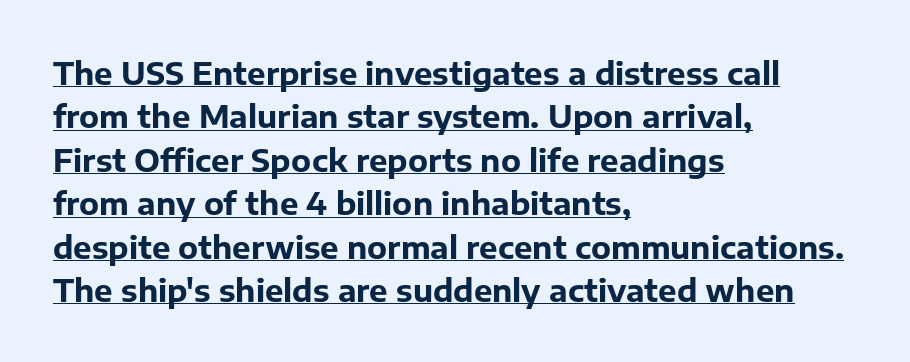
It's the straight-up-and-down kind of type. Spacing verdict: proportional, widths tailored to each character. Here the glyphs are tracked normally, forming tight word shapes. The sample has been set heavy, in full bold.
